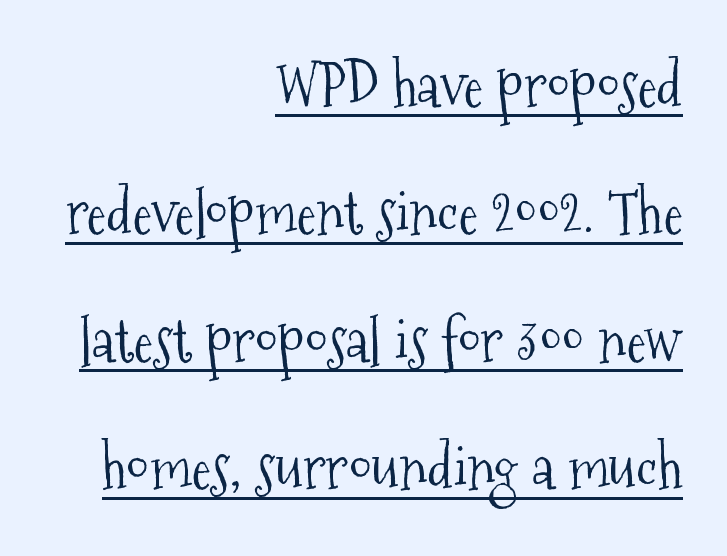
Q: Is the text bold? A: No.
Q: Is the text italic (slanted)? A: No, it is upright.
Q: Is the typeface a serif or a sans-serif typeface? A: Serif.
Q: Is the text underlined? A: Yes.
Q: How is the paragraph aligned? A: Right-aligned.
Q: Is the spacing between letters normal or unusually wide? A: Normal.
Q: Is the spacing between lines tight, normal or loose? A: Loose.
Q: Width (condensed, normal, or wide)? A: Condensed.
Q: Stroke contrast? A: Medium.
Q: x-height? A: Medium.
Q: Monospaced? A: No.
